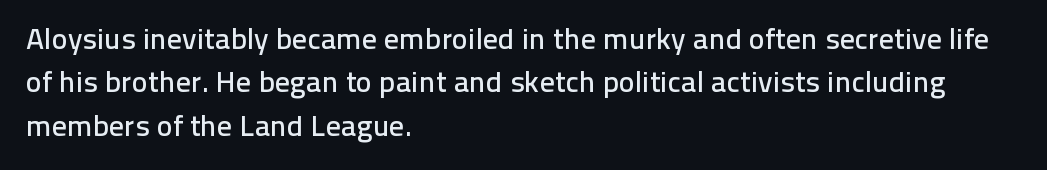
{"serif": "no", "italic": "no", "width": "normal", "stroke_contrast": "low", "x_height": "medium", "monospaced": "no", "underline": "no", "align": "left", "line_spacing": "normal", "line_spacing_ratio": 1.45, "letter_spacing": "normal", "letter_spacing_em": 0.0, "glyph_px": 30}
